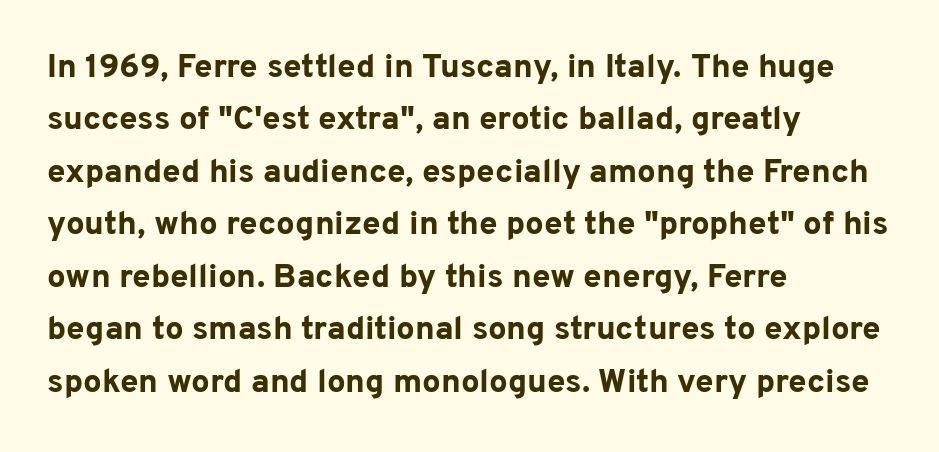
{"serif": "no", "italic": "no", "bold": "yes", "weight": "bold", "width": "normal", "stroke_contrast": "low", "x_height": "medium", "monospaced": "no", "underline": "no", "align": "left", "line_spacing": "normal", "line_spacing_ratio": 1.59, "letter_spacing": "normal", "letter_spacing_em": 0.0, "glyph_px": 33}
